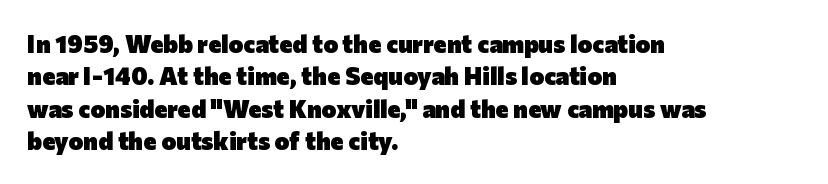
A typesetter would mark this as roman, not italic. The strokes are fattened all the way to bold. Beneath every word, the page is bare. The letters sit at their default tracking, neither squeezed nor spread. Notice how the passage keeps a crisp vertical edge on the left only. The lines sit at an ordinary, default distance from one another.
